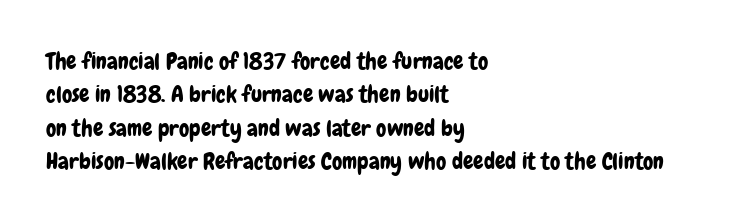
The rendering uses a moderate line-height, typical for paragraphs. These lines were composed using upright roman letters. The gaps between neighbouring characters are ordinary and unremarkable. Has an underline been added? It has not. Line starts are locked; line ends wander.
